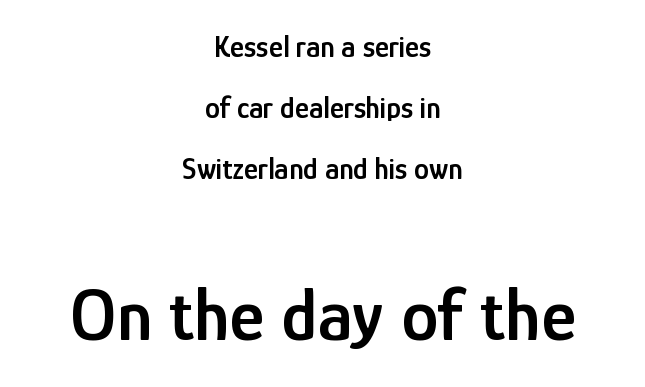
Q: Is the text bold? A: Semi-bold.
Q: Is the text italic (slanted)? A: No, it is upright.
Q: Is the typeface a serif or a sans-serif typeface? A: Sans-serif.
Q: Is the text underlined? A: No.
Q: How is the paragraph aligned? A: Centered.
Q: Is the spacing between letters normal or unusually wide? A: Normal.
Q: Is the spacing between lines tight, normal or loose? A: Loose.
Q: Which block of text is set in a larger size, the first (top) or the second (bottom)? A: The second (bottom) one.
Q: Width (condensed, normal, or wide)? A: Condensed.
Q: Stroke contrast? A: Low.
Q: x-height? A: Medium.
Q: Monospaced? A: No.
